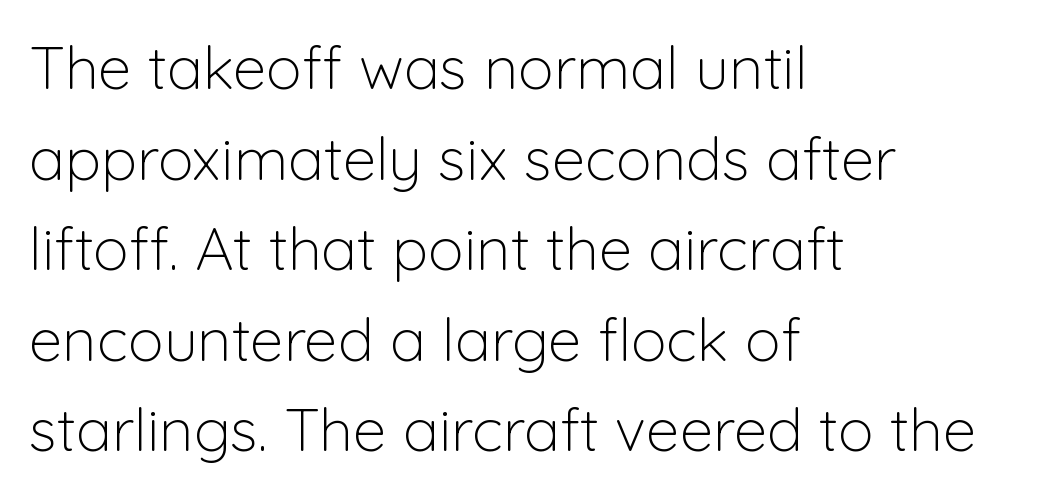
Q: Is the text bold? A: No.
Q: Is the text italic (slanted)? A: No, it is upright.
Q: Is the typeface a serif or a sans-serif typeface? A: Sans-serif.
Q: Is the text underlined? A: No.
Q: How is the paragraph aligned? A: Left-aligned.
Q: Is the spacing between letters normal or unusually wide? A: Normal.
Q: Is the spacing between lines tight, normal or loose? A: Normal.
Q: Width (condensed, normal, or wide)? A: Normal.
Q: Stroke contrast? A: Low.
Q: x-height? A: Medium.
Q: Monospaced? A: No.
